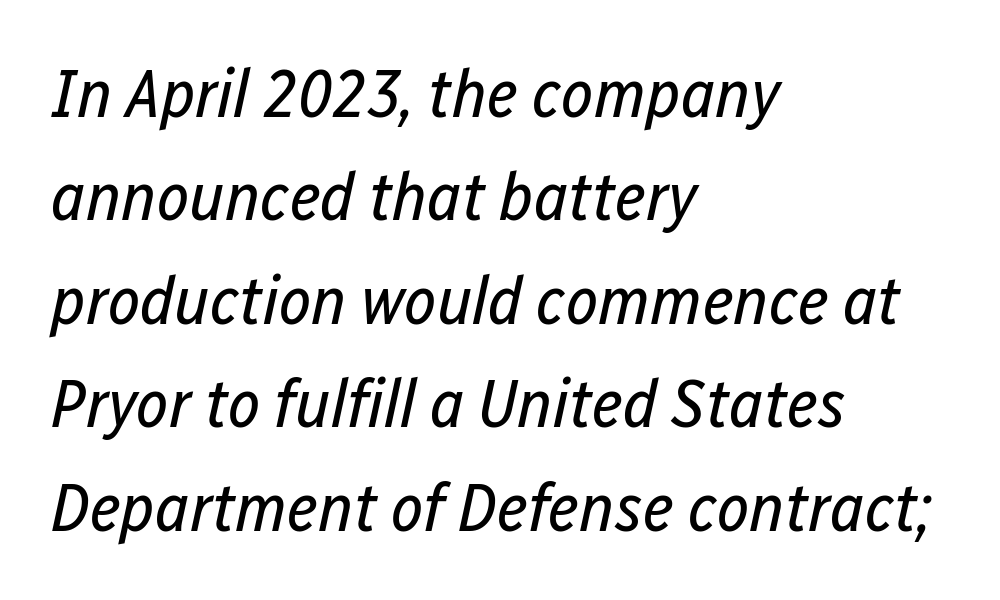
Q: Is the text bold? A: No.
Q: Is the text italic (slanted)? A: Yes, it leans right by about 12 degrees.
Q: Is the text underlined? A: No.
Q: How is the paragraph aligned? A: Left-aligned.
Q: Is the spacing between letters normal or unusually wide? A: Normal.
Q: Is the spacing between lines tight, normal or loose? A: Normal.
Q: Width (condensed, normal, or wide)? A: Condensed.
Q: Stroke contrast? A: Low.
Q: x-height? A: Medium.
Q: Monospaced? A: No.
